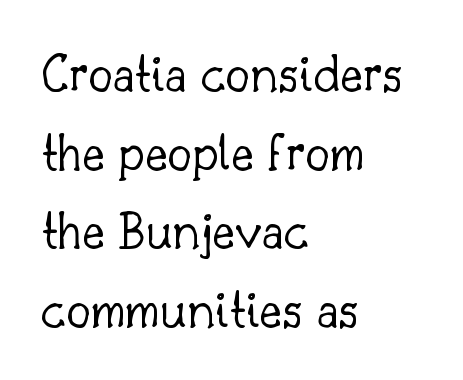
Q: Is the text bold? A: No.
Q: Is the text italic (slanted)? A: No, it is upright.
Q: Is the text underlined? A: No.
Q: How is the paragraph aligned? A: Left-aligned.
Q: Is the spacing between letters normal or unusually wide? A: Normal.
Q: Is the spacing between lines tight, normal or loose? A: Normal.
Q: Width (condensed, normal, or wide)? A: Normal.
Q: Stroke contrast? A: Low.
Q: x-height? A: Small.
Q: Monospaced? A: No.
